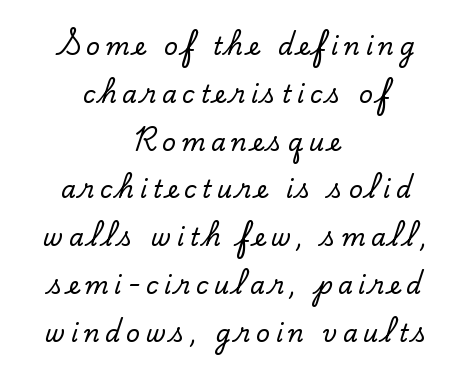
{"underline": "no", "align": "center", "line_spacing": "loose", "line_spacing_ratio": 1.99, "letter_spacing": "wide", "letter_spacing_em": 0.23, "glyph_px": 24}
